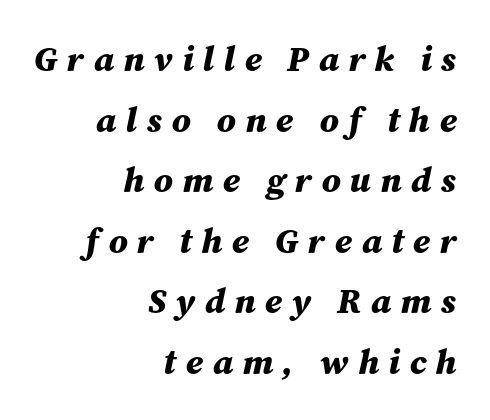
Letter spacing: wide. The ragged edge is on the left, which tells us the setting is flush right. Descenders hang freely into open space. The letters are bold, with thick, heavy strokes. The whole block is typeset with a tilt.
